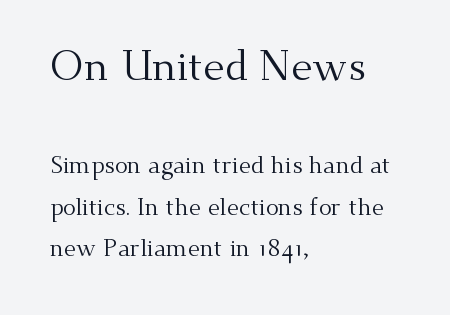
{"serif": "yes", "italic": "no", "bold": "no", "weight": "regular", "width": "normal", "stroke_contrast": "medium", "x_height": "small", "monospaced": "no", "underline": "no", "align": "left", "line_spacing_ratio": 1.73, "letter_spacing": "normal", "letter_spacing_em": 0.0, "larger_block": "first", "size_ratio": 1.75, "glyph_px": 42}
